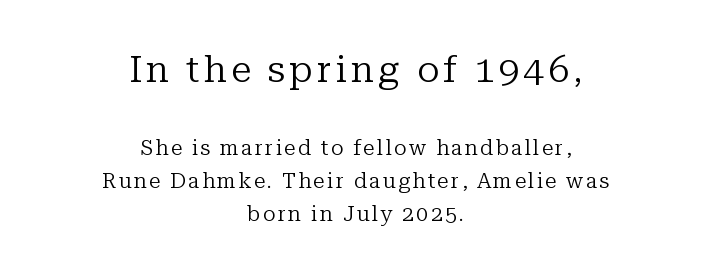
The image shows 37 px regular-weight serif type, upright; set centered, normal line spacing (1.57x), not underlined; the first (top) block is 1.76x larger; low stroke contrast and a medium x-height.
